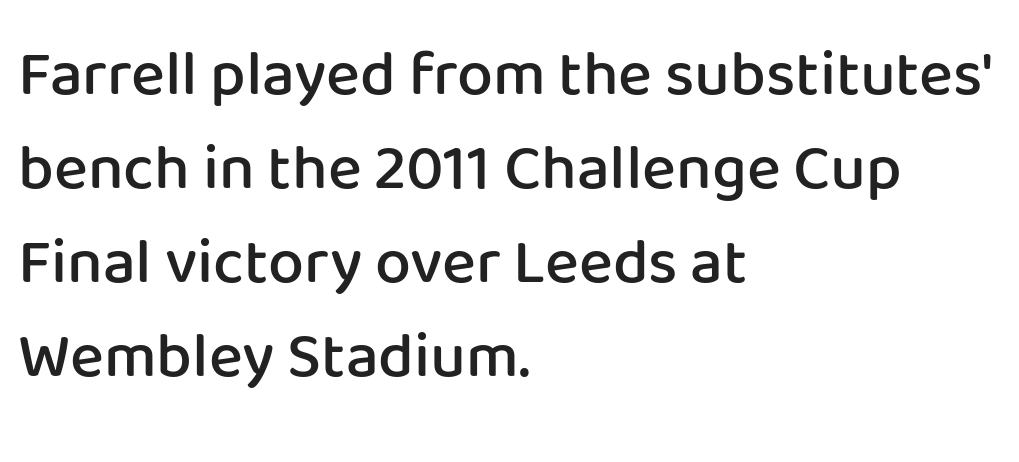
{"serif": "no", "italic": "no", "bold": "semi", "weight": "semibold", "width": "normal", "stroke_contrast": "low", "x_height": "medium", "monospaced": "no", "underline": "no", "align": "left", "line_spacing": "normal", "line_spacing_ratio": 1.47, "letter_spacing": "normal", "letter_spacing_em": 0.0, "glyph_px": 64}
